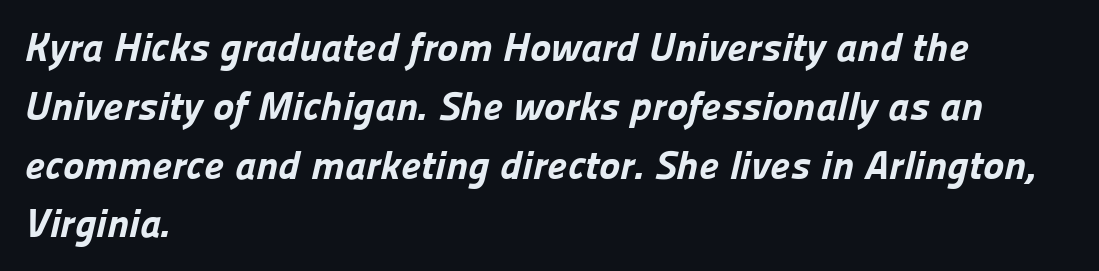
{"serif": "no", "bold": "yes", "weight": "bold", "width": "normal", "stroke_contrast": "low", "x_height": "medium", "monospaced": "no", "underline": "no", "align": "left", "line_spacing": "normal", "line_spacing_ratio": 1.47, "letter_spacing": "normal", "letter_spacing_em": 0.0, "glyph_px": 40}
